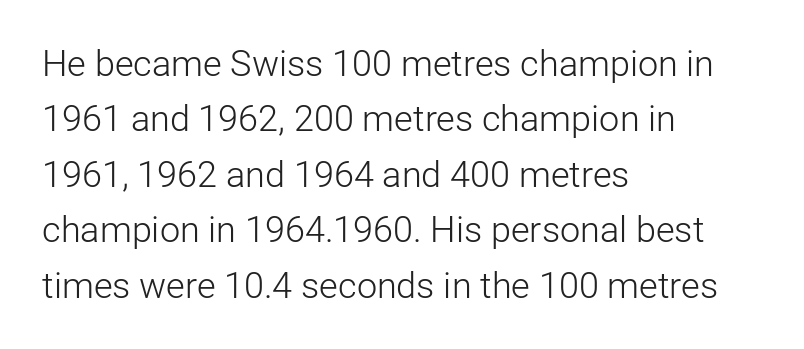
The image shows 36 px light sans-serif type, upright; set left-aligned, normal line spacing (1.54x), normal letter spacing, not underlined; low stroke contrast and a medium x-height.
